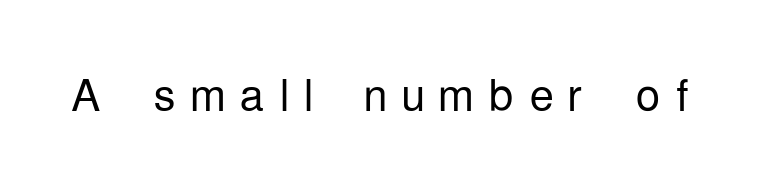
{"serif": "no", "italic": "no", "bold": "no", "weight": "light", "width": "condensed", "stroke_contrast": "low", "x_height": "medium", "monospaced": "no", "underline": "no", "letter_spacing": "wide", "letter_spacing_em": 0.23, "glyph_px": 62}
